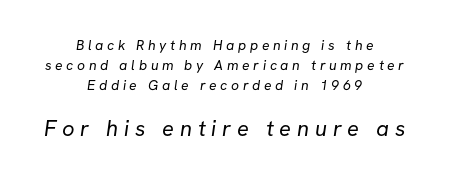
Q: Is the text bold? A: No.
Q: Is the text underlined? A: No.
Q: How is the paragraph aligned? A: Centered.
Q: Is the spacing between letters normal or unusually wide? A: Unusually wide.
Q: Is the spacing between lines tight, normal or loose? A: Normal.
Q: Which block of text is set in a larger size, the first (top) or the second (bottom)? A: The second (bottom) one.
